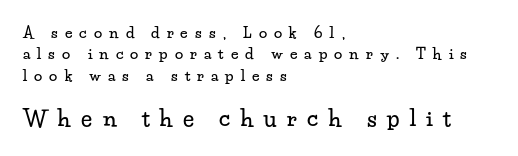
Q: Is the text italic (slanted)? A: No, it is upright.
Q: Is the text underlined? A: No.
Q: How is the paragraph aligned? A: Left-aligned.
Q: Is the spacing between letters normal or unusually wide? A: Unusually wide.
Q: Is the spacing between lines tight, normal or loose? A: Normal.
Q: Which block of text is set in a larger size, the first (top) or the second (bottom)? A: The second (bottom) one.
